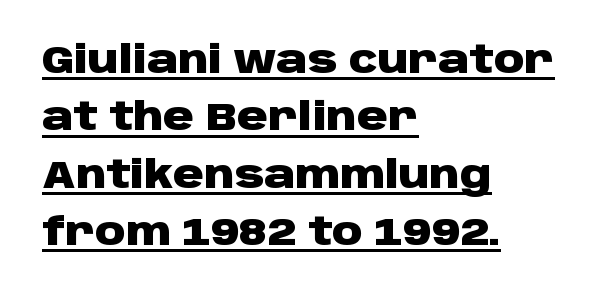
The image shows 38 px heavy, wide sans-serif type, upright; set left-aligned, normal line spacing (1.51x), normal letter spacing, underlined; low stroke contrast and a large x-height.
